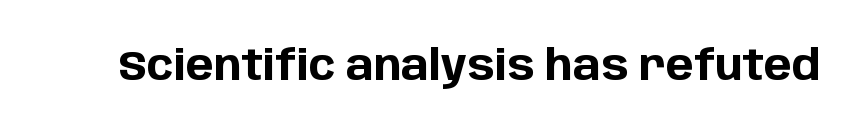
{"serif": "no", "italic": "no", "bold": "yes", "weight": "bold", "width": "normal", "stroke_contrast": "low", "x_height": "large", "monospaced": "no", "underline": "no", "letter_spacing": "normal", "letter_spacing_em": 0.0, "glyph_px": 42}
